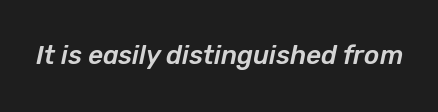
Q: Is the text italic (slanted)? A: Yes, it leans right by about 12 degrees.
Q: Is the text underlined? A: No.
Q: Is the spacing between letters normal or unusually wide? A: Normal.
